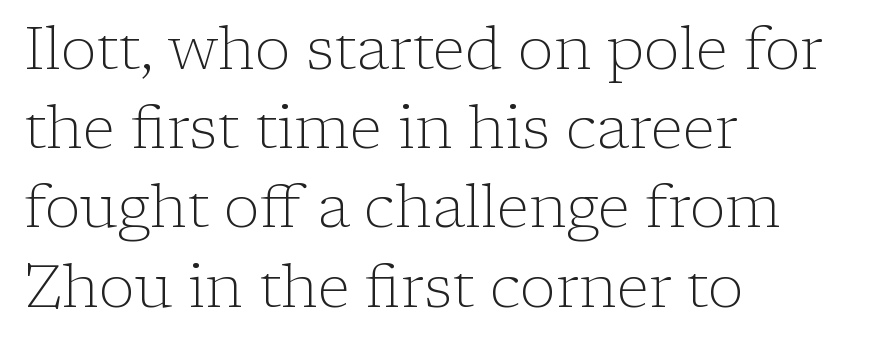
Summary of vertical rhythm: regular, with standard interline spacing. The baseline area is clear. Which margin do the lines hug? The left one — the right edge is uneven. Type style note: has serifs. Style check: upright. A typesetter would call this proportional, since set widths differ per character.
